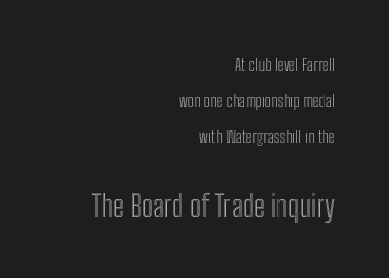
Line endings align vertically; line beginnings do not. Size contrast runs from small at the top to large at the bottom. These lines are rendered in a variable-pitch font. The lettering stays uniformly vertical, giving the passage a roman look.
